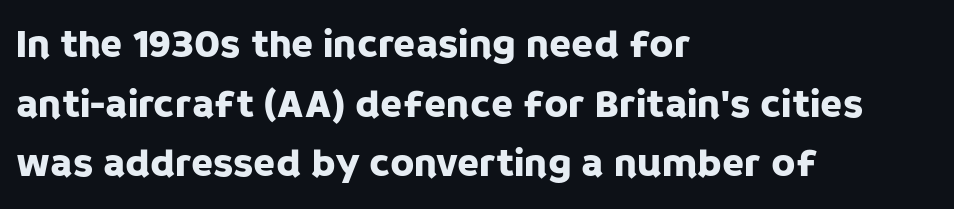
Q: Is the text italic (slanted)? A: No, it is upright.
Q: Is the typeface a serif or a sans-serif typeface? A: Sans-serif.
Q: Is the text underlined? A: No.
Q: How is the paragraph aligned? A: Left-aligned.
Q: Is the spacing between letters normal or unusually wide? A: Normal.
Q: Is the spacing between lines tight, normal or loose? A: Normal.
Q: Width (condensed, normal, or wide)? A: Normal.
Q: Stroke contrast? A: Low.
Q: x-height? A: Large.
Q: Monospaced? A: No.
